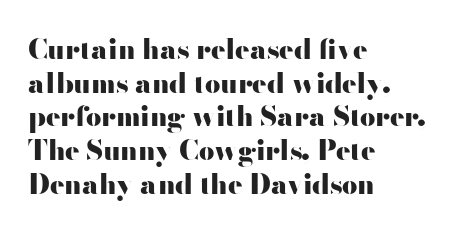
Its strokes are broad and dark, the hallmark of bold type. It's the straight-up-and-down kind of type. Regular leading. Caption: standard tracking, unaltered.
